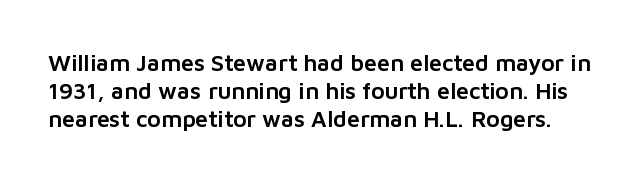
The image shows 23 px text type, upright; set line spacing 1.21x, normal letter spacing, not underlined.
